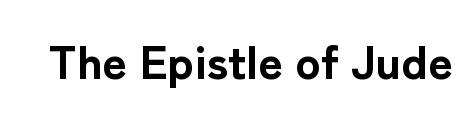
{"serif": "no", "italic": "no", "bold": "yes", "weight": "bold", "width": "normal", "stroke_contrast": "low", "x_height": "medium", "monospaced": "no", "underline": "no", "letter_spacing": "normal", "letter_spacing_em": 0.0, "glyph_px": 47}
